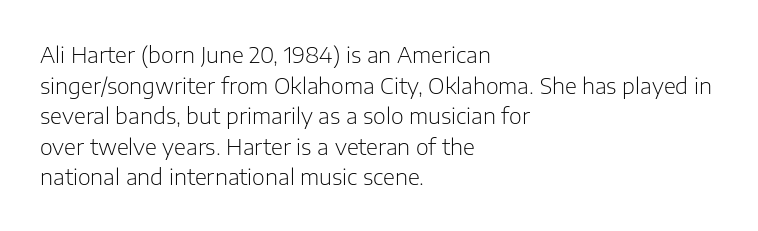
{"italic": "no", "bold": "no", "underline": "no", "align": "left", "line_spacing": "normal", "line_spacing_ratio": 1.39, "letter_spacing": "normal", "letter_spacing_em": 0.0, "glyph_px": 22}
